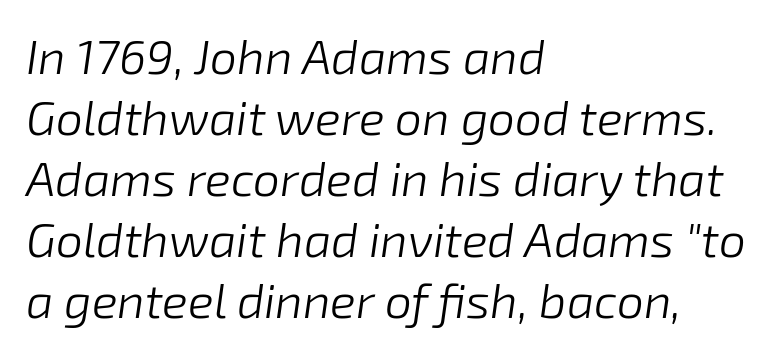
The image shows 48 px light type, italic (leaning right); set left-aligned, normal line spacing (1.27x), normal letter spacing, not underlined; low stroke contrast and a medium x-height.
